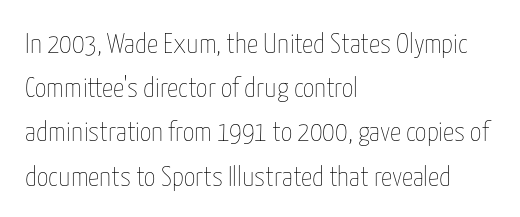
The image shows 28 px thin, condensed type, upright; set left-aligned, normal line spacing (1.58x), normal letter spacing, not underlined; low stroke contrast and a medium x-height.
